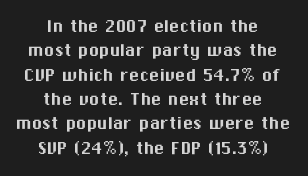
The image shows 21 px text type, upright; set centered, line spacing 1.16x, normal letter spacing, not underlined.
